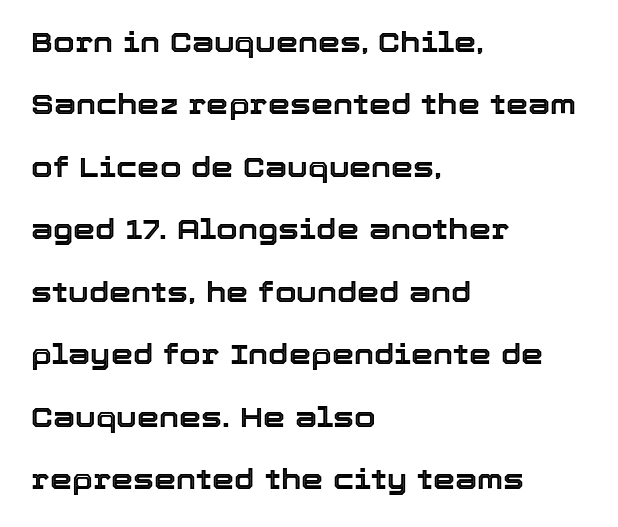
Q: Is the text italic (slanted)? A: No, it is upright.
Q: Is the text underlined? A: No.
Q: How is the paragraph aligned? A: Left-aligned.
Q: Is the spacing between letters normal or unusually wide? A: Normal.
Q: Is the spacing between lines tight, normal or loose? A: Loose.
Q: Width (condensed, normal, or wide)? A: Normal.
Q: x-height? A: Medium.
Q: Monospaced? A: No.
